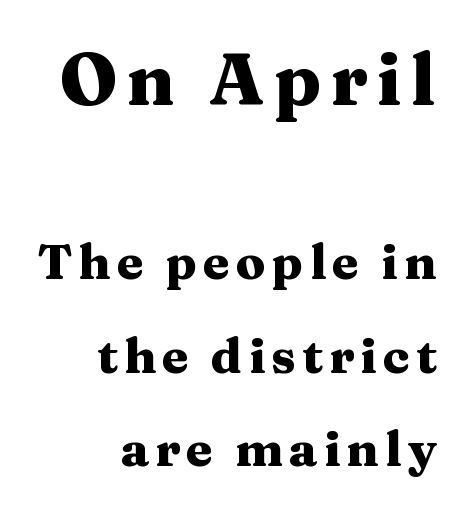
Vertically, the passage feels expansive, rows floating well apart. The glyphs in this specimen are seriffed. The gap between lines stays unmarked. Is the type bold? Yes — the strokes are clearly thick and heavy. The type sits square on the baseline with zero lean. Proportional: the letters do not fall into vertical columns.
